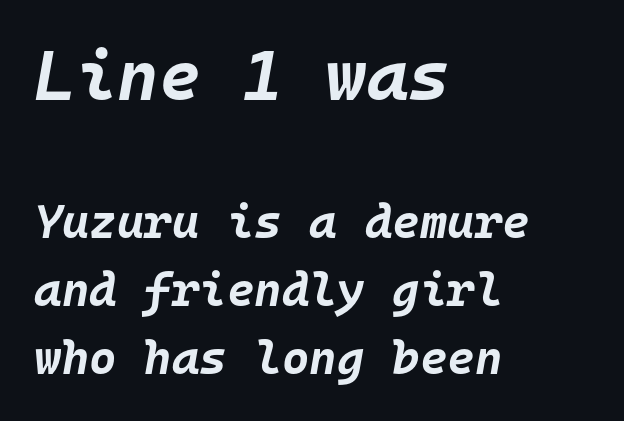
Q: Is the text bold? A: Yes.
Q: Is the text italic (slanted)? A: Yes, it leans right by about 10 degrees.
Q: Is the text underlined? A: No.
Q: How is the paragraph aligned? A: Left-aligned.
Q: Is the spacing between letters normal or unusually wide? A: Normal.
Q: Is the spacing between lines tight, normal or loose? A: Normal.
Q: Which block of text is set in a larger size, the first (top) or the second (bottom)? A: The first (top) one.
Q: Width (condensed, normal, or wide)? A: Normal.
Q: Stroke contrast? A: Low.
Q: x-height? A: Large.
Q: Monospaced? A: Yes.
